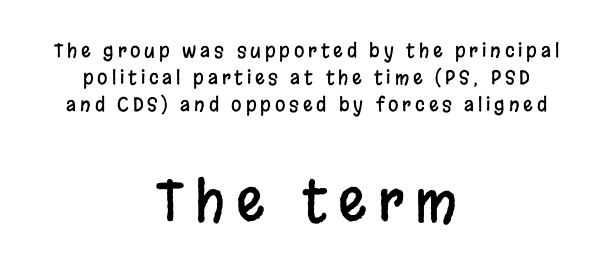
The image shows 56 px condensed sans-serif type, upright; set centered, normal line spacing (1.43x), unusually wide letter spacing (+0.2 em), not underlined; the second (bottom) block is 2.95x larger; low stroke contrast and a large x-height.
